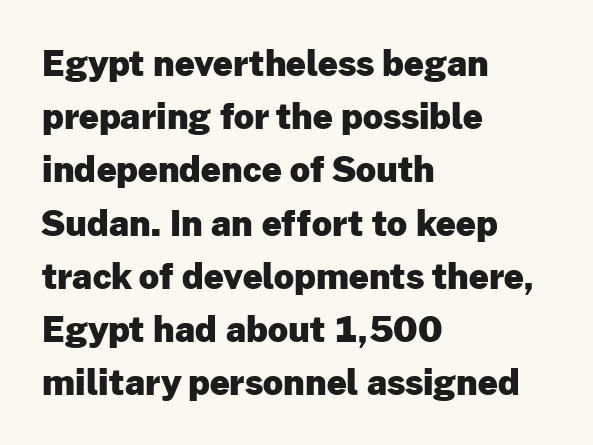
{"serif": "no", "italic": "no", "bold": "yes", "weight": "heavy", "width": "normal", "stroke_contrast": "low", "x_height": "medium", "monospaced": "no", "underline": "no", "align": "left", "line_spacing": "normal", "line_spacing_ratio": 1.52, "letter_spacing": "normal", "letter_spacing_em": 0.0, "glyph_px": 35}
